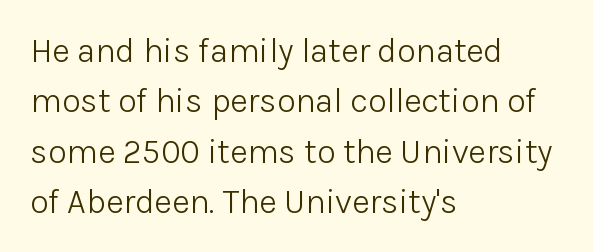
{"serif": "no", "italic": "no", "bold": "no", "weight": "light", "width": "normal", "stroke_contrast": "low", "x_height": "medium", "monospaced": "no", "underline": "no", "align": "left", "line_spacing": "normal", "line_spacing_ratio": 1.48, "letter_spacing": "normal", "letter_spacing_em": 0.0, "glyph_px": 34}
